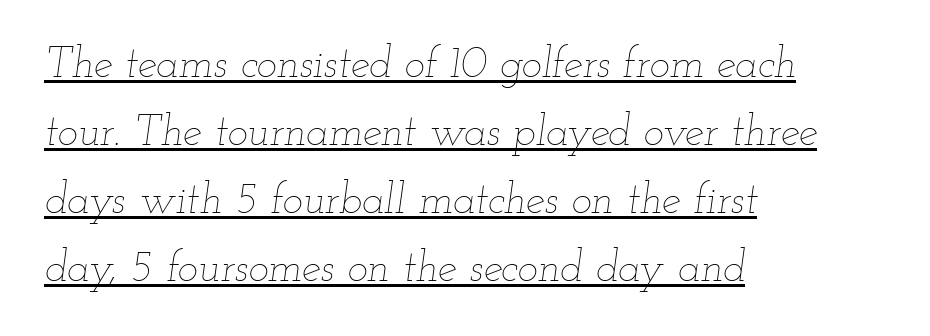
Q: Is the text bold? A: No.
Q: Is the text italic (slanted)? A: Yes, it leans right by about 12 degrees.
Q: Is the text underlined? A: Yes.
Q: How is the paragraph aligned? A: Left-aligned.
Q: Is the spacing between letters normal or unusually wide? A: Normal.
Q: Is the spacing between lines tight, normal or loose? A: Normal.
Q: Width (condensed, normal, or wide)? A: Wide.
Q: Stroke contrast? A: Low.
Q: x-height? A: Small.
Q: Monospaced? A: No.
